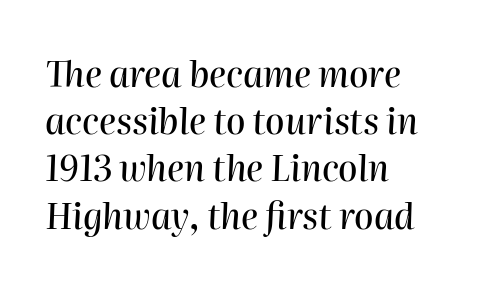
The image shows 35 px text type, italic (leaning right); set left-aligned, normal line spacing (1.35x), normal letter spacing, not underlined; high stroke contrast and a medium x-height.
